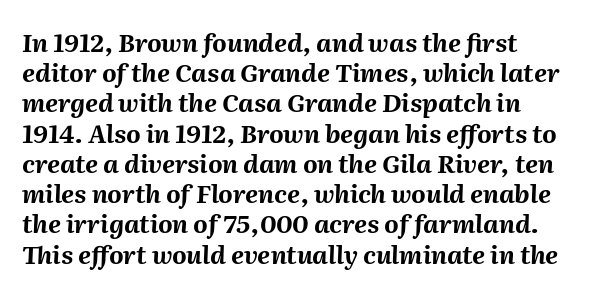
The image shows 25 px bold type, italic (leaning right); set left-aligned, line spacing 1.21x, normal letter spacing, not underlined.
